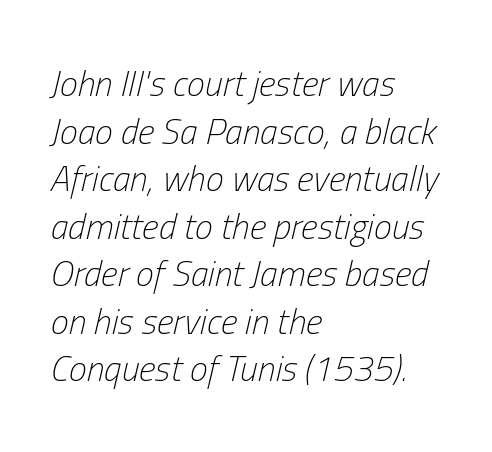
A quiet, ordinary-to-light weight characterises the typeface. If you drew a line through each stem, it would be angled. Standard letterfit; no display-style spreading of the glyphs. Spacing verdict: proportional, widths tailored to each character. The specimen omits any rule beneath the text block's lines. A normal amount of white space separates one row of letters from the next.
